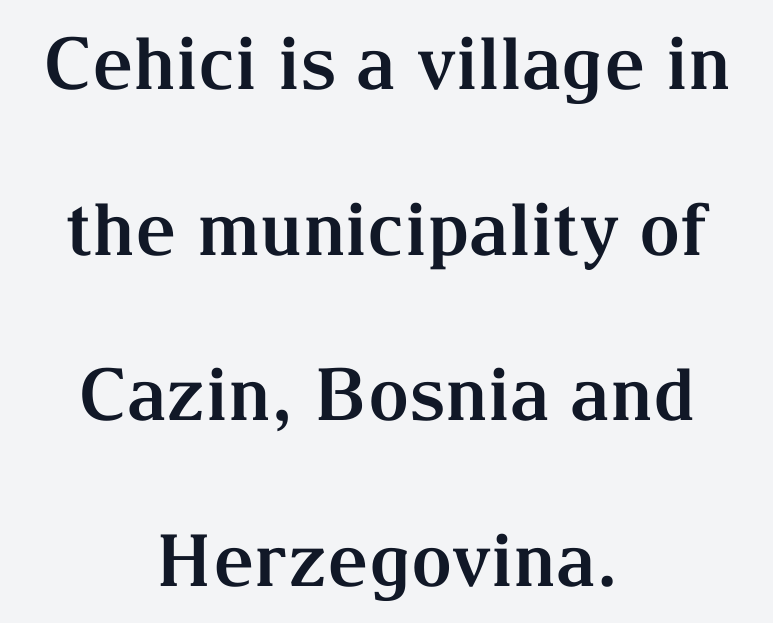
No word sits above an underline. These lines are composed in type with serifs. Is the letter spacing exaggerated? No — it looks like the ordinary default. Rendered with straight, roman letterforms.
